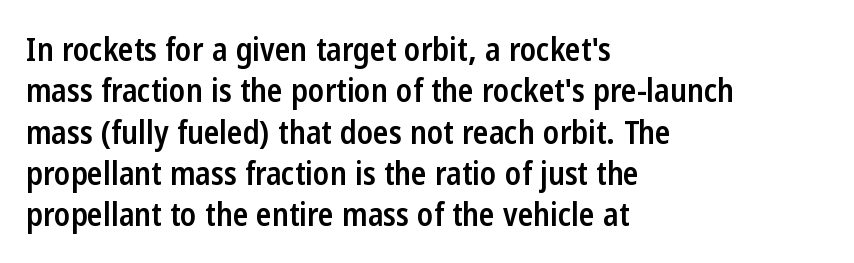
The image shows 32 px semibold, condensed sans-serif type, upright; set left-aligned, normal line spacing (1.29x), normal letter spacing, not underlined; low stroke contrast and a medium x-height.
